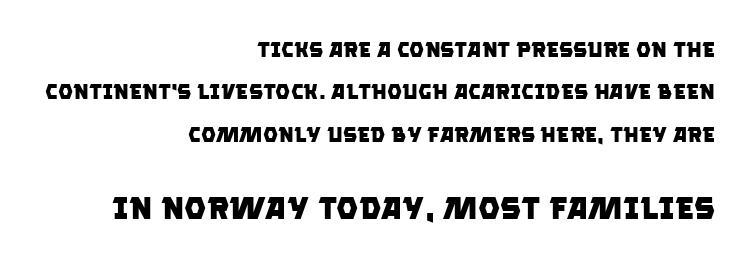
The passage shown is not underscored anywhere. Horizontal alignment here is rightward, an uncommon choice for prose. Two sizes are in play, and the larger belongs to the second block. The rendering uses natural spacing where letterforms have individual widths.
